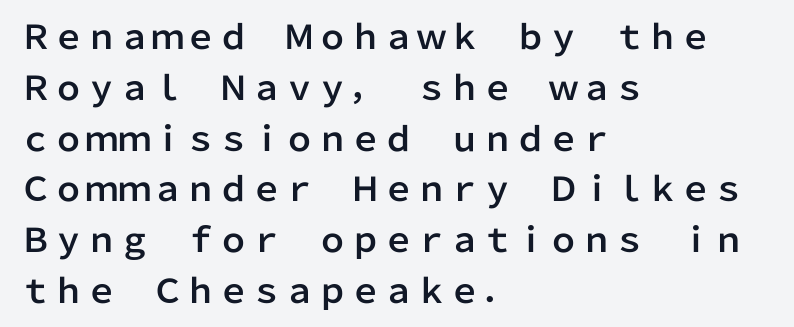
Q: Is the text italic (slanted)? A: No, it is upright.
Q: Is the typeface a serif or a sans-serif typeface? A: Sans-serif.
Q: Is the text underlined? A: No.
Q: How is the paragraph aligned? A: Left-aligned.
Q: Is the spacing between letters normal or unusually wide? A: Normal.
Q: Is the spacing between lines tight, normal or loose? A: Normal.
Q: Width (condensed, normal, or wide)? A: Normal.
Q: Stroke contrast? A: Low.
Q: x-height? A: Medium.
Q: Monospaced? A: No.
